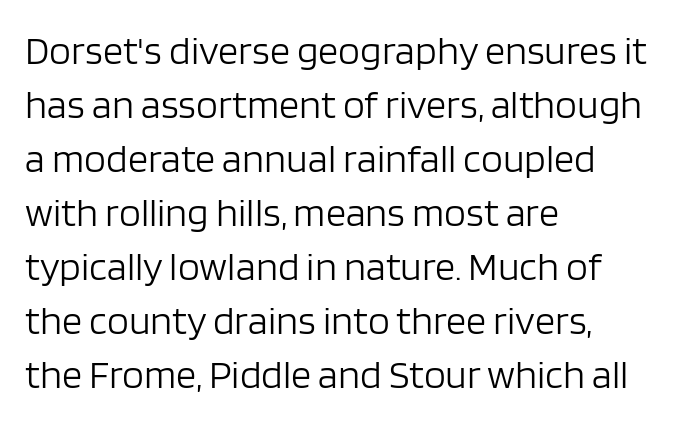
Unbolded letterforms with no extra heft. No extra tracking has been applied to these lines. Nope, not italic — everything's standing straight. These lines are rendered in a variable-pitch font. Serifs: no, the terminals of the letterforms are clean.
